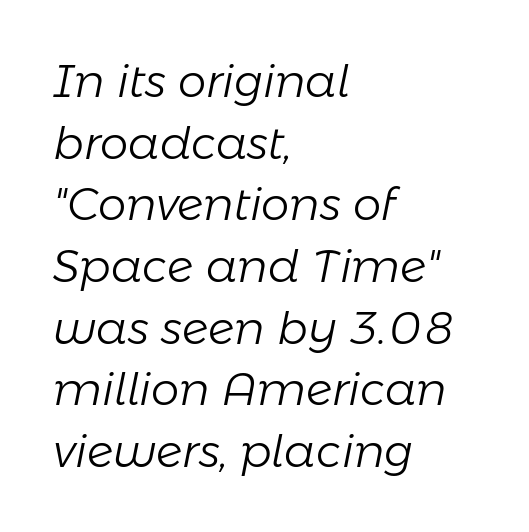
Q: Is the text bold? A: No.
Q: Is the text italic (slanted)? A: Yes, it leans right by about 11 degrees.
Q: Is the text underlined? A: No.
Q: How is the paragraph aligned? A: Left-aligned.
Q: Is the spacing between letters normal or unusually wide? A: Normal.
Q: Is the spacing between lines tight, normal or loose? A: Normal.
Q: Width (condensed, normal, or wide)? A: Normal.
Q: Stroke contrast? A: Low.
Q: x-height? A: Medium.
Q: Monospaced? A: No.
